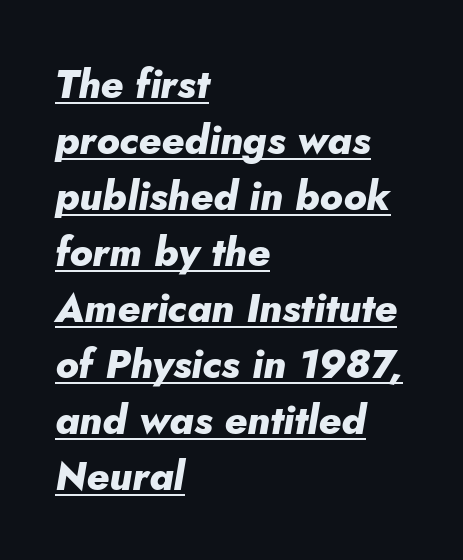
{"italic": "yes", "lean": "right", "slant_degrees": 5, "bold": "yes", "weight": "heavy", "width": "normal", "stroke_contrast": "low", "x_height": "small", "monospaced": "no", "underline": "yes", "align": "left", "line_spacing": "normal", "line_spacing_ratio": 1.4, "letter_spacing": "normal", "letter_spacing_em": 0.0, "glyph_px": 40}
